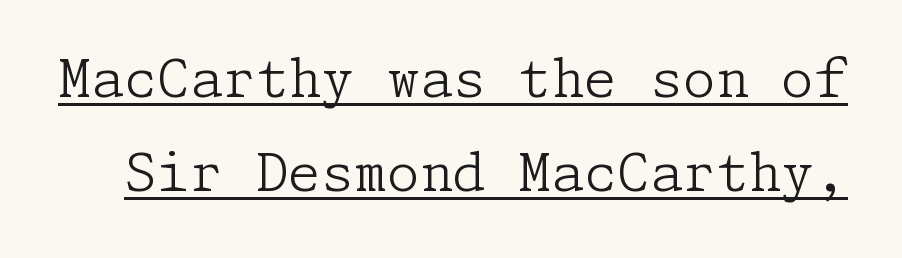
These lines are composed in type with serifs. Do the letters lean? They stand straight. Unbolded letterforms with no extra heft. The words here are underlined.
